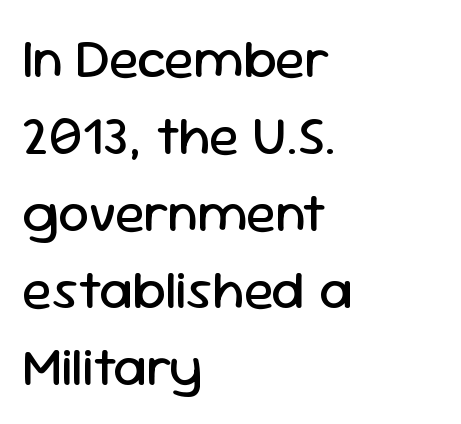
{"serif": "no", "italic": "no", "bold": "no", "weight": "regular", "width": "normal", "stroke_contrast": "low", "x_height": "medium", "monospaced": "no", "underline": "no", "align": "left", "line_spacing": "normal", "line_spacing_ratio": 1.4, "letter_spacing": "normal", "letter_spacing_em": 0.0, "glyph_px": 55}
